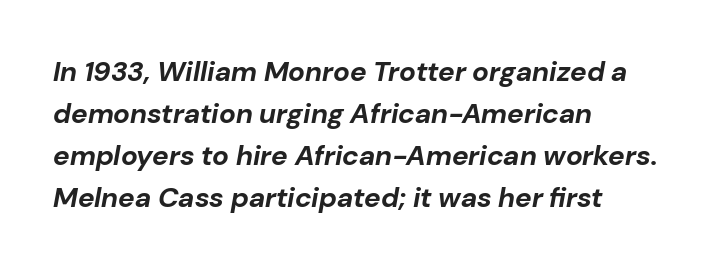
The image shows 28 px bold type, italic (leaning right); set left-aligned, normal line spacing (1.5x), normal letter spacing, not underlined; low stroke contrast and a medium x-height.
